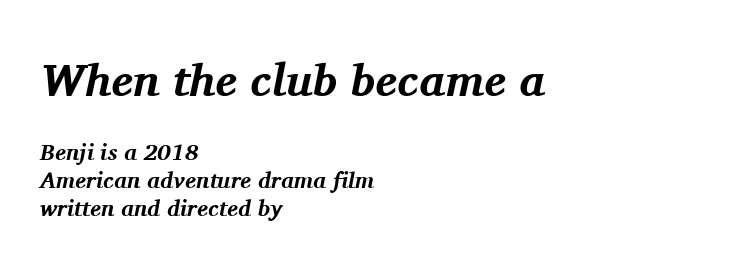
{"serif": "yes", "italic": "yes", "lean": "right", "slant_degrees": 11, "bold": "yes", "weight": "bold", "width": "normal", "stroke_contrast": "medium", "x_height": "medium", "monospaced": "no", "underline": "no", "align": "left", "line_spacing_ratio": 1.21, "letter_spacing": "normal", "letter_spacing_em": 0.0, "larger_block": "first", "size_ratio": 2.0, "glyph_px": 46}
